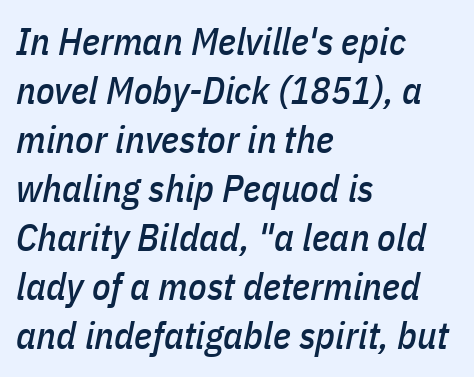
Q: Is the text italic (slanted)? A: Yes, it leans right by about 11 degrees.
Q: Is the text underlined? A: No.
Q: How is the paragraph aligned? A: Left-aligned.
Q: Is the spacing between letters normal or unusually wide? A: Normal.
Q: Is the spacing between lines tight, normal or loose? A: Normal.
Q: Width (condensed, normal, or wide)? A: Condensed.
Q: Stroke contrast? A: Low.
Q: x-height? A: Medium.
Q: Monospaced? A: No.
